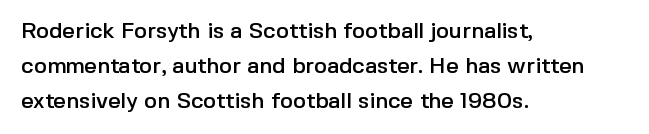
The image shows 22 px text type, upright; set left-aligned, normal line spacing (1.58x), normal letter spacing, not underlined.
